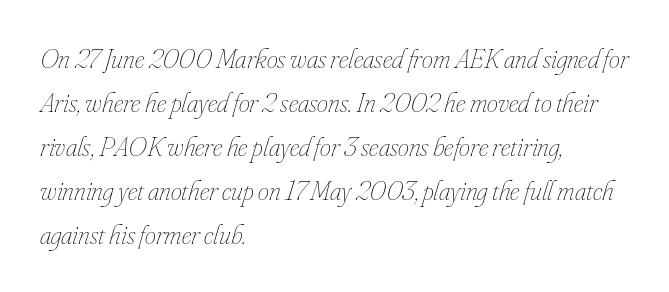
Each line starts at the same left margin while the right side varies. Reading down the column, the eye jumps a familiar distance to each next line. Descender tails drop into unmarked territory. This sample has the flowing, uneven cadence of proportional lettering. Spacing between characters is what you'd get straight out of the box. Designer's note — italics engaged.
